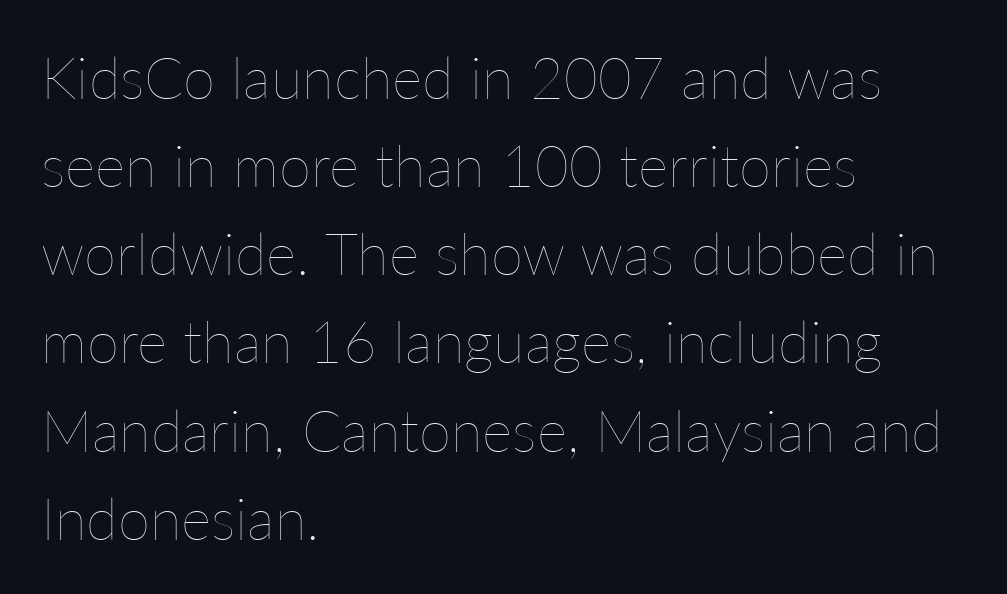
{"italic": "no", "bold": "no", "weight": "thin", "width": "normal", "stroke_contrast": "low", "x_height": "medium", "monospaced": "no", "underline": "no", "align": "left", "line_spacing": "normal", "line_spacing_ratio": 1.52, "letter_spacing": "normal", "letter_spacing_em": 0.0, "glyph_px": 58}
